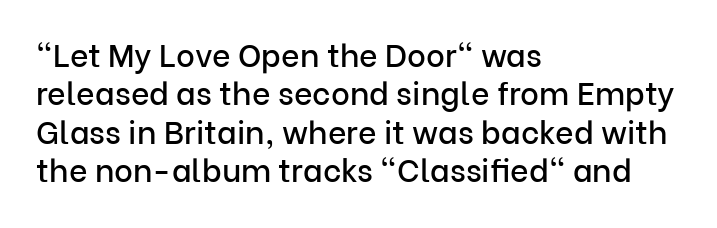
Q: Is the text italic (slanted)? A: No, it is upright.
Q: Is the typeface a serif or a sans-serif typeface? A: Sans-serif.
Q: Is the text underlined? A: No.
Q: How is the paragraph aligned? A: Left-aligned.
Q: Is the spacing between letters normal or unusually wide? A: Normal.
Q: Width (condensed, normal, or wide)? A: Normal.
Q: Stroke contrast? A: Low.
Q: x-height? A: Medium.
Q: Monospaced? A: No.
